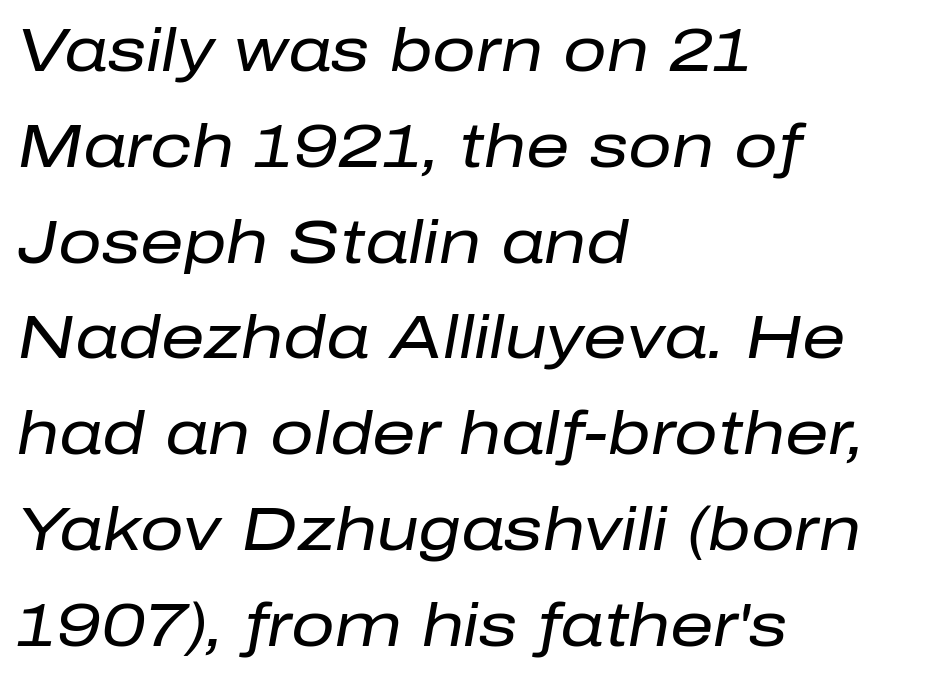
The typeface has the unassuming heft of standard copy or less. Rendered with sloped, italic letterforms. You could not count columns in this text — the font is proportionally spaced. Short note: letters normally spaced. The rows are spaced the way most documents space them.
